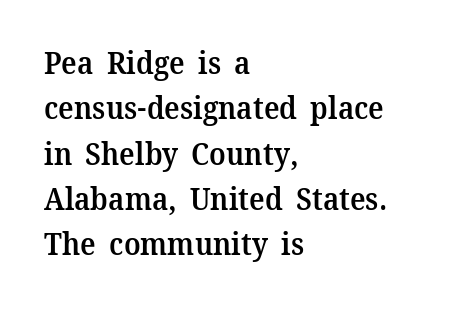
{"serif": "yes", "italic": "no", "bold": "semi", "weight": "semibold", "width": "normal", "stroke_contrast": "medium", "x_height": "medium", "monospaced": "no", "underline": "no", "align": "left", "line_spacing": "normal", "line_spacing_ratio": 1.51, "letter_spacing": "normal", "letter_spacing_em": 0.0, "glyph_px": 30}
